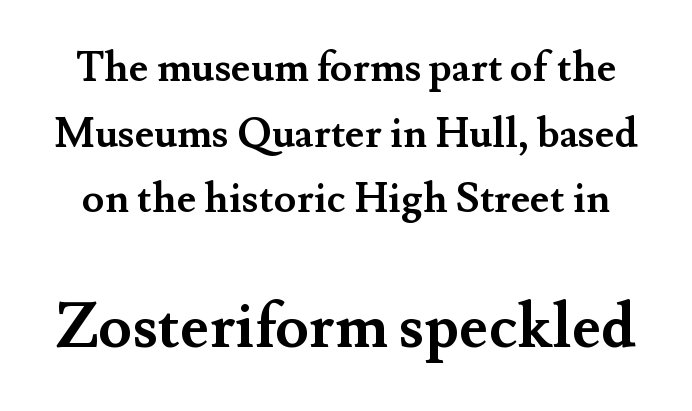
Character widths vary here, with narrow letters taking less room than wide ones. The gap between lines stays unmarked. Compare the two chunks: the lower has the greater cap height. The typeface chosen for these lines features serifs.
